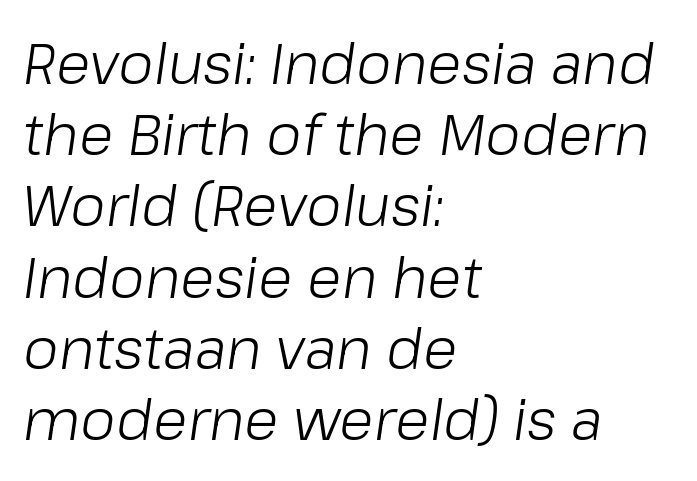
{"italic": "yes", "lean": "right", "slant_degrees": 8, "bold": "no", "weight": "light", "width": "normal", "stroke_contrast": "low", "x_height": "medium", "monospaced": "no", "underline": "no", "align": "left", "line_spacing": "normal", "line_spacing_ratio": 1.25, "letter_spacing": "normal", "letter_spacing_em": 0.0, "glyph_px": 57}
